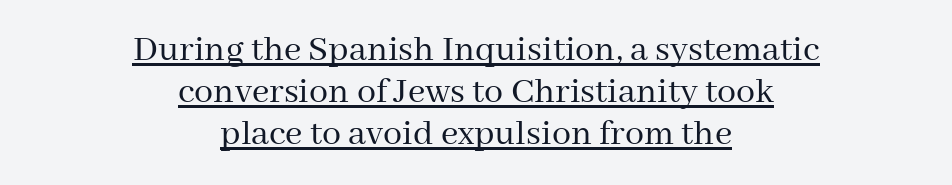
{"serif": "yes", "italic": "no", "bold": "no", "weight": "regular", "width": "normal", "stroke_contrast": "medium", "x_height": "medium", "monospaced": "no", "underline": "yes", "align": "center", "line_spacing": "tight", "line_spacing_ratio": 1.1, "letter_spacing": "normal", "letter_spacing_em": 0.0, "glyph_px": 38}
